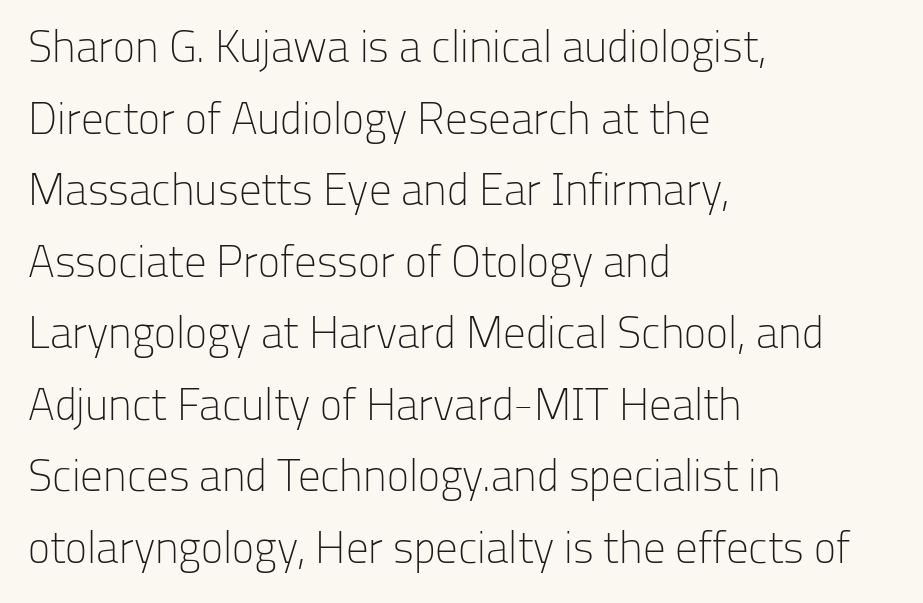
On a weight scale, this lands at 450 or below. Plain, unruled lines of type. Where is the straight margin? On the left. Leading matches the norm, producing a regular column.
